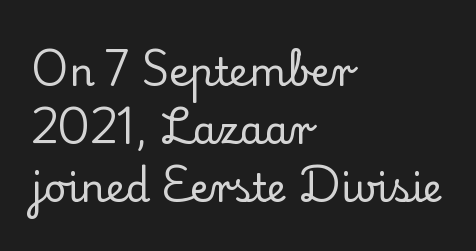
Q: Is the text italic (slanted)? A: No, it is upright.
Q: Is the typeface a serif or a sans-serif typeface? A: Serif.
Q: Is the text underlined? A: No.
Q: How is the paragraph aligned? A: Left-aligned.
Q: Is the spacing between letters normal or unusually wide? A: Normal.
Q: Is the spacing between lines tight, normal or loose? A: Normal.
Q: Width (condensed, normal, or wide)? A: Normal.
Q: Stroke contrast? A: Low.
Q: x-height? A: Small.
Q: Monospaced? A: No.
